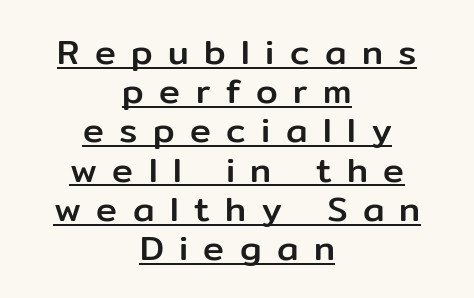
The image shows 35 px sans-serif type, upright; set centered, tight line spacing (1.12x), unusually wide letter spacing (+0.44 em), underlined; low stroke contrast and a medium x-height.
